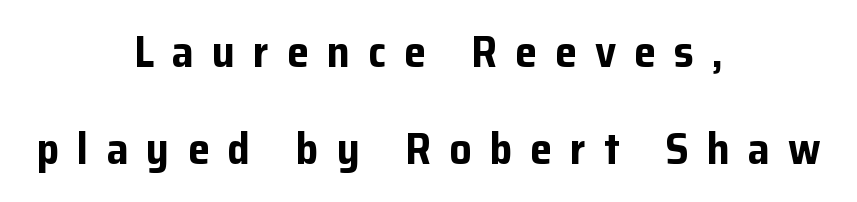
{"serif": "no", "italic": "no", "bold": "yes", "weight": "bold", "width": "normal", "stroke_contrast": "low", "x_height": "medium", "monospaced": "no", "underline": "no", "align": "center", "line_spacing": "loose", "line_spacing_ratio": 2.21, "letter_spacing": "wide", "letter_spacing_em": 0.41, "glyph_px": 44}
